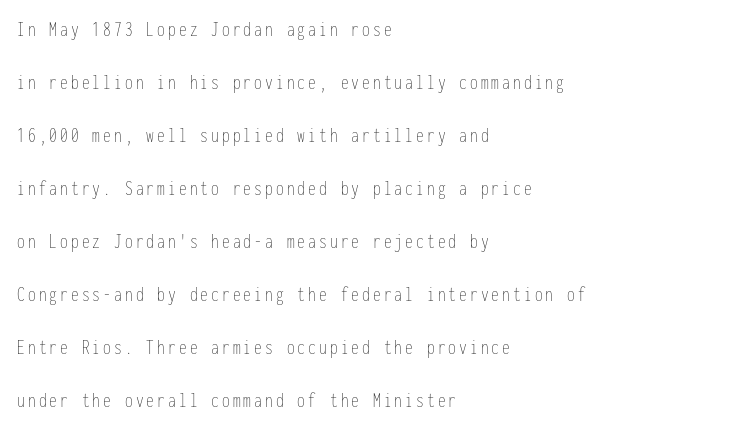
Q: Is the text bold? A: No.
Q: Is the text italic (slanted)? A: No, it is upright.
Q: Is the text underlined? A: No.
Q: How is the paragraph aligned? A: Left-aligned.
Q: Is the spacing between lines tight, normal or loose? A: Loose.
